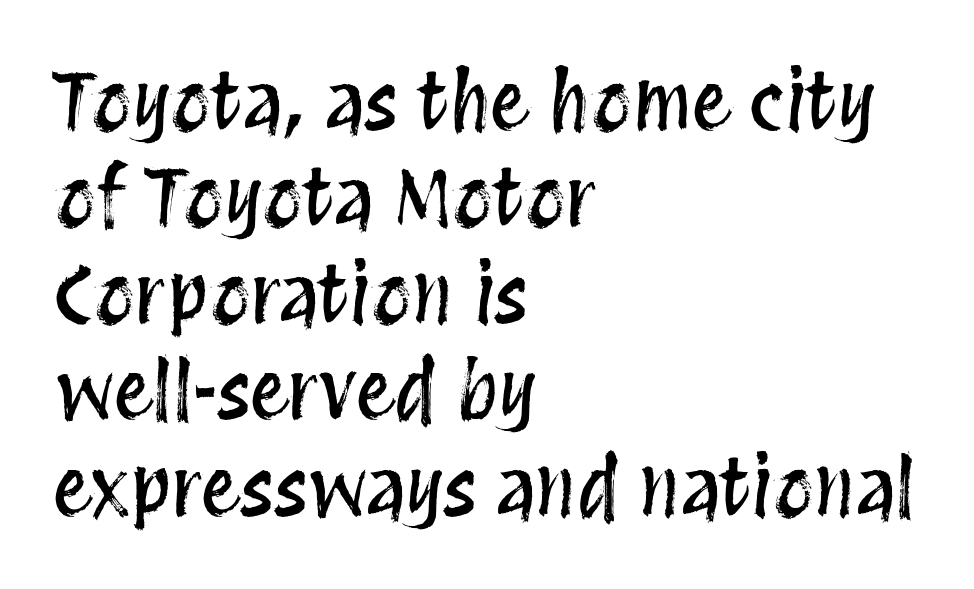
Is this a fixed-width face? No — the glyphs have proportional, varying widths. Tracking value appears to be zero — textbook default spacing. A bare baseline throughout the passage. Alignment: flush left. Italic? Not at all — the glyphs are vertical.
